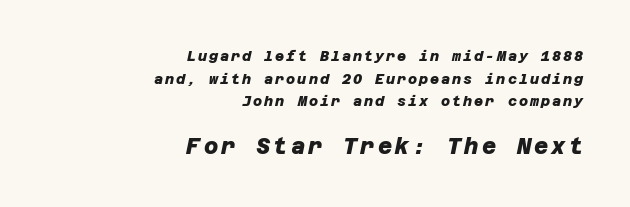
Q: Is the text bold? A: Yes.
Q: Is the text underlined? A: No.
Q: How is the paragraph aligned? A: Right-aligned.
Q: Is the spacing between lines tight, normal or loose? A: Normal.
Q: Which block of text is set in a larger size, the first (top) or the second (bottom)? A: The second (bottom) one.
